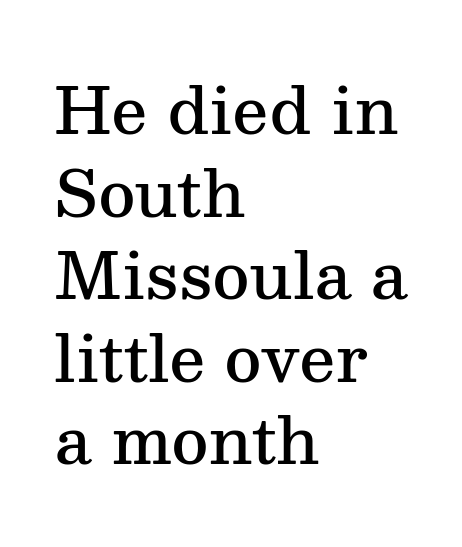
Q: Is the text bold? A: Semi-bold.
Q: Is the text italic (slanted)? A: No, it is upright.
Q: Is the typeface a serif or a sans-serif typeface? A: Serif.
Q: Is the text underlined? A: No.
Q: How is the paragraph aligned? A: Left-aligned.
Q: Is the spacing between letters normal or unusually wide? A: Normal.
Q: Is the spacing between lines tight, normal or loose? A: Normal.
Q: Width (condensed, normal, or wide)? A: Normal.
Q: Stroke contrast? A: Medium.
Q: x-height? A: Medium.
Q: Monospaced? A: No.
